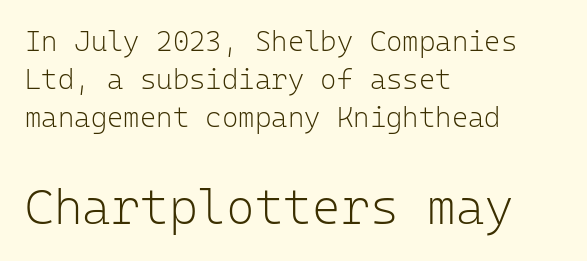
The space directly below the letters is spotless. What's the leading like? Ordinary, nothing unusual. One-word summary of the alignment: left. The specimen reads as upright at a glance.
